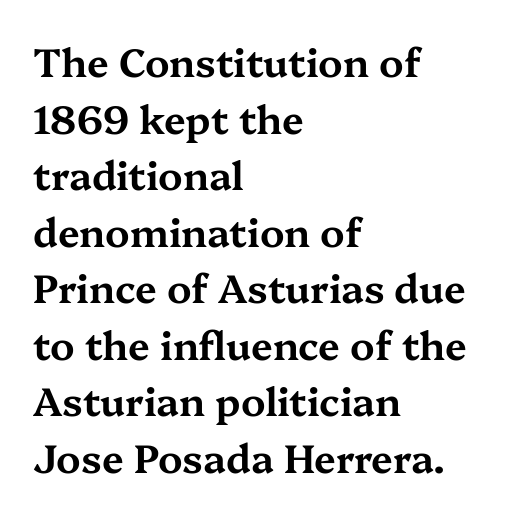
One glance says typical: line gaps are just what's usual. Clear beneath every line of the passage. Italic: no, the glyphs are upright roman. Letterform terminals end in serifs throughout the passage. The letters sit at their default tracking, neither squeezed nor spread. Looks like regular typesetting: each glyph gets only the width it needs.
